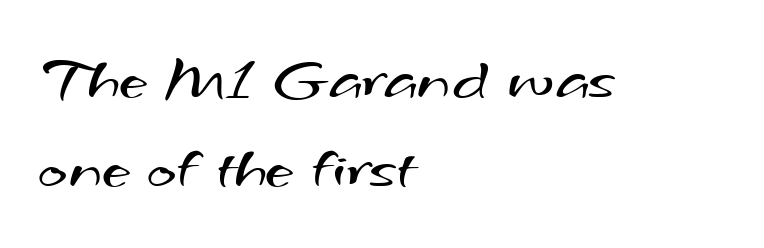
Q: Is the text bold? A: No.
Q: Is the typeface a serif or a sans-serif typeface? A: Sans-serif.
Q: Is the text underlined? A: No.
Q: How is the paragraph aligned? A: Left-aligned.
Q: Is the spacing between letters normal or unusually wide? A: Normal.
Q: Is the spacing between lines tight, normal or loose? A: Normal.
Q: Width (condensed, normal, or wide)? A: Wide.
Q: Stroke contrast? A: Medium.
Q: x-height? A: Small.
Q: Monospaced? A: No.
